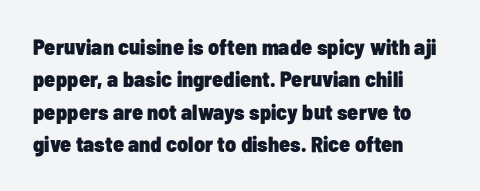
This block has exactly the height ordinary leading produces. A roman cut, with each character standing at attention. Typesetter's note: full bold, strokes at maximum text heaviness. The rendering anchors every line to the left-hand side.
